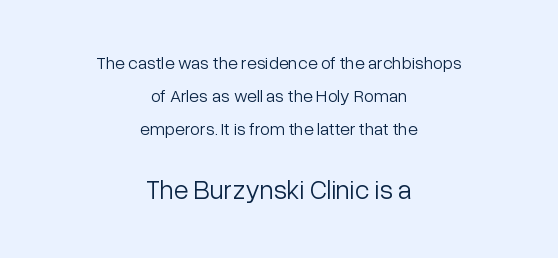
The image shows 27 px text type, upright; set centered, line spacing 1.83x, normal letter spacing, not underlined; the second (bottom) block is 1.5x larger.
